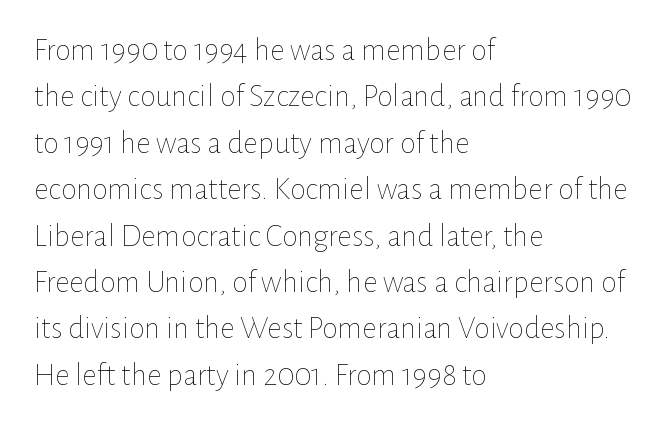
Q: Is the text bold? A: No.
Q: Is the text italic (slanted)? A: No, it is upright.
Q: Is the text underlined? A: No.
Q: How is the paragraph aligned? A: Left-aligned.
Q: Is the spacing between letters normal or unusually wide? A: Normal.
Q: Is the spacing between lines tight, normal or loose? A: Normal.
Q: Width (condensed, normal, or wide)? A: Normal.
Q: Stroke contrast? A: Low.
Q: x-height? A: Medium.
Q: Monospaced? A: No.
